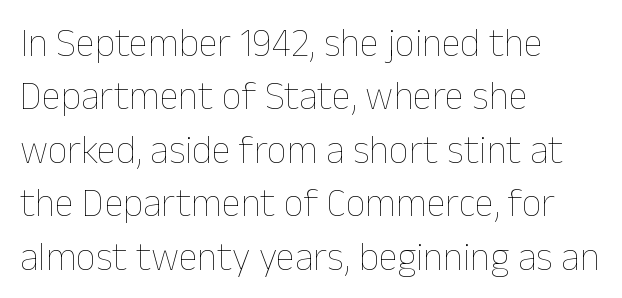
The typesetter chose a ragged-right arrangement here. Nobody touched the tracking dial on this one. Italic: no, the glyphs are upright roman. Stem width sits at or under what a default text font uses. Does the leading feel generous? No, just average.
